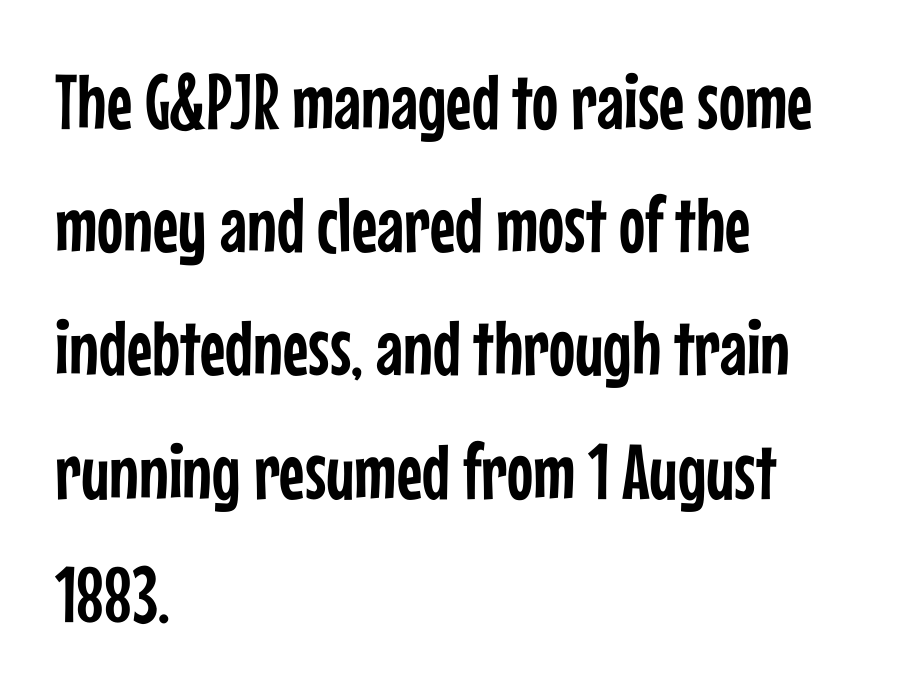
Letterform terminals end flat and unadorned throughout the passage. The letters advance in unequal steps, a hallmark of proportional type. What's the leading like? Ordinary, nothing unusual. Caption: standard tracking, unaltered. Lines of text with bare space underneath. Teacher's note: observe the even left margin — that is flush-left alignment.
